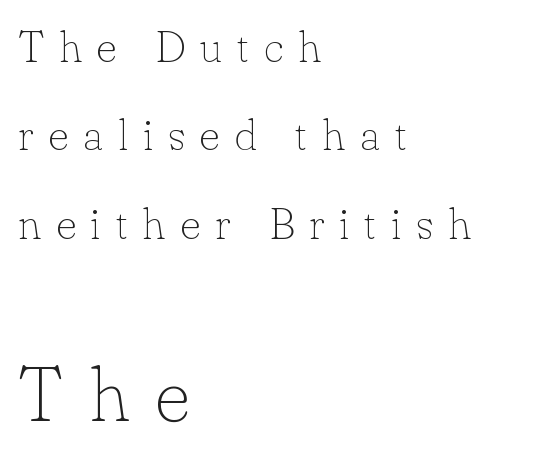
Q: Is the text bold? A: No.
Q: Is the text italic (slanted)? A: No, it is upright.
Q: Is the typeface a serif or a sans-serif typeface? A: Serif.
Q: Is the text underlined? A: No.
Q: How is the paragraph aligned? A: Left-aligned.
Q: Is the spacing between letters normal or unusually wide? A: Unusually wide.
Q: Is the spacing between lines tight, normal or loose? A: Loose.
Q: Which block of text is set in a larger size, the first (top) or the second (bottom)? A: The second (bottom) one.
Q: Width (condensed, normal, or wide)? A: Normal.
Q: Stroke contrast? A: Low.
Q: x-height? A: Small.
Q: Monospaced? A: No.
